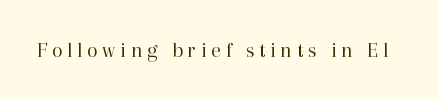
Q: Is the text bold? A: No.
Q: Is the text italic (slanted)? A: No, it is upright.
Q: Is the text underlined? A: No.
Q: Is the spacing between letters normal or unusually wide? A: Unusually wide.
